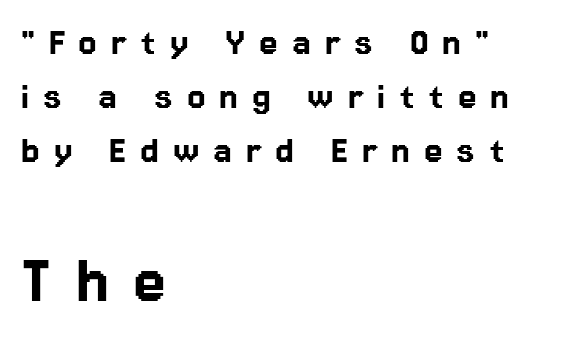
{"serif": "no", "italic": "no", "width": "normal", "stroke_contrast": "low", "x_height": "medium", "monospaced": "no", "underline": "no", "align": "left", "line_spacing": "normal", "line_spacing_ratio": 1.29, "letter_spacing": "wide", "letter_spacing_em": 0.33, "larger_block": "second", "size_ratio": 1.76, "glyph_px": 74}
